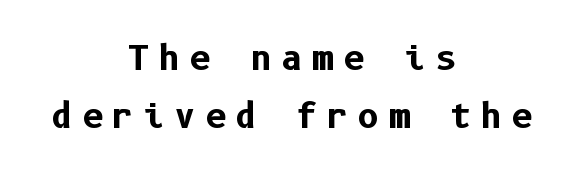
The image shows 33 px bold sans-serif type, upright; set centered, line spacing 1.77x, unusually wide letter spacing (+0.28 em), not underlined; low stroke contrast and a medium x-height.
